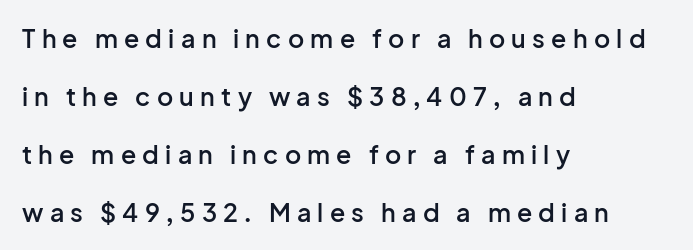
The image shows 25 px text type, upright; set left-aligned, loose line spacing (2.32x), unusually wide letter spacing (+0.25 em), not underlined.
